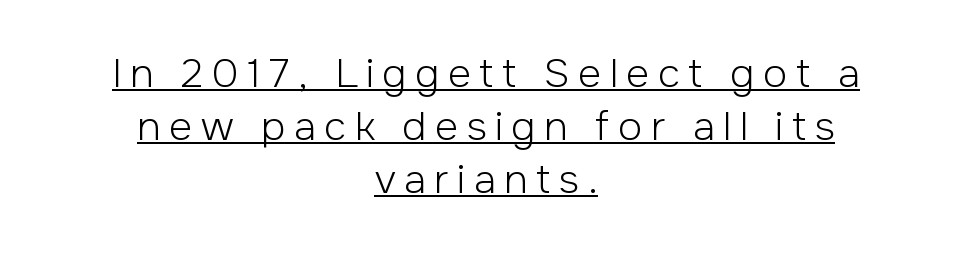
{"serif": "no", "italic": "no", "bold": "no", "weight": "light", "width": "normal", "stroke_contrast": "low", "x_height": "medium", "monospaced": "no", "underline": "yes", "align": "center", "line_spacing": "normal", "line_spacing_ratio": 1.33, "letter_spacing": "wide", "letter_spacing_em": 0.21, "glyph_px": 40}
